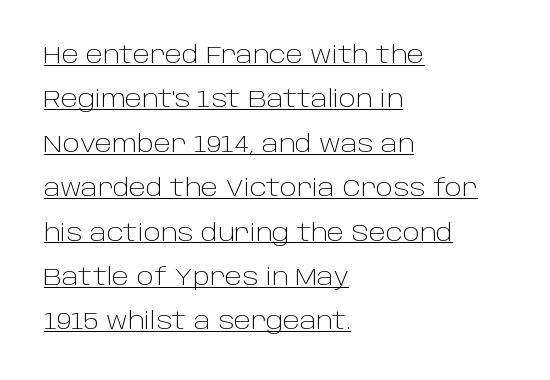
The image shows 23 px text type, upright; set left-aligned, loose line spacing (1.93x), normal letter spacing, underlined.
